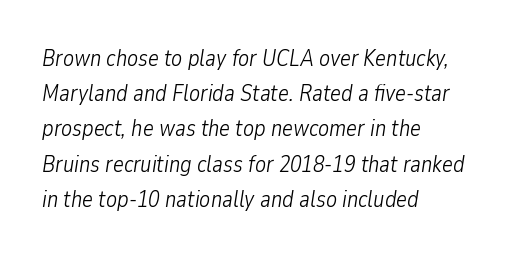
{"italic": "yes", "lean": "right", "slant_degrees": 9, "bold": "no", "underline": "no", "align": "left", "line_spacing": "normal", "line_spacing_ratio": 1.53, "letter_spacing": "normal", "letter_spacing_em": 0.0, "glyph_px": 23}
